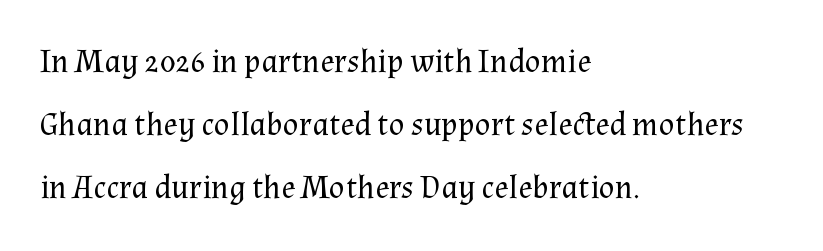
The image shows 33 px regular-weight type, upright; set left-aligned, loose line spacing (1.91x), normal letter spacing, not underlined; medium stroke contrast and a medium x-height.
